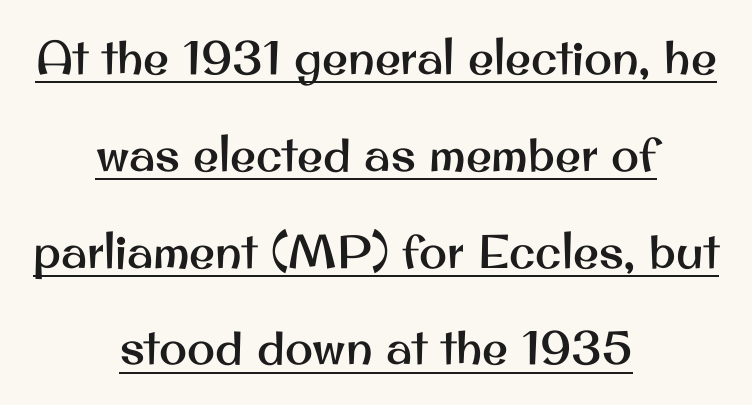
{"serif": "no", "italic": "no", "width": "normal", "stroke_contrast": "medium", "x_height": "small", "monospaced": "no", "underline": "yes", "align": "center", "line_spacing": "loose", "line_spacing_ratio": 2.06, "letter_spacing": "normal", "letter_spacing_em": 0.0, "glyph_px": 47}
